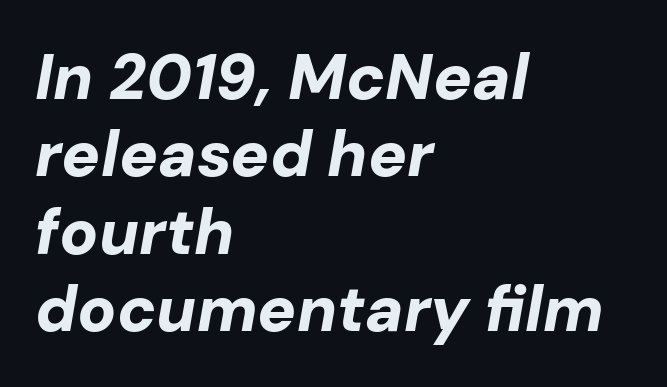
Plain, unruled lines of type. The rendering applies a slant to the glyphs. The face used here is proportionally spaced, like ordinary book or web type. Leftover space on each line is placed entirely after the last word. The type is set solid horizontally, with unmodified tracking.
